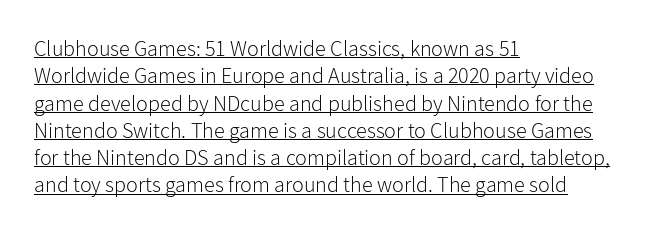
Stems here are at most as thick as an everyday book face. Posture: straight, roman, zero tilt. Observe the ordinary spacing: letters are neighbours, not strangers. In designer terms, the underline attribute is active on this setting. Left-aligned paragraph, ragged on the right.
